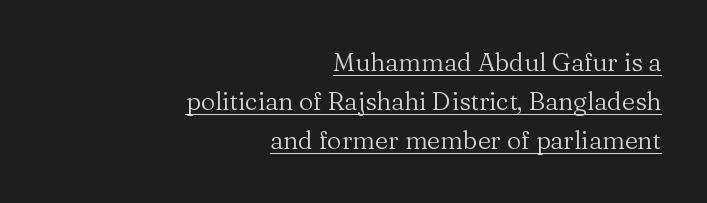
Q: Is the text bold? A: No.
Q: Is the text italic (slanted)? A: No, it is upright.
Q: Is the text underlined? A: Yes.
Q: How is the paragraph aligned? A: Right-aligned.
Q: Is the spacing between letters normal or unusually wide? A: Normal.
Q: Is the spacing between lines tight, normal or loose? A: Normal.
